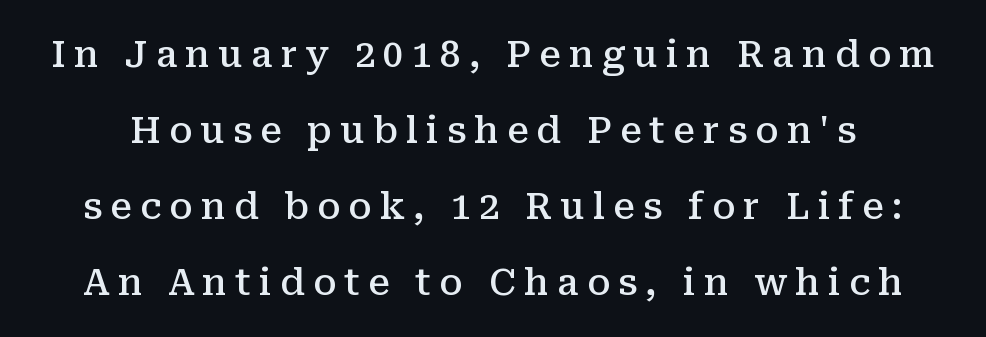
The image shows 36 px semibold serif type, upright; set loose line spacing (2.11x), unusually wide letter spacing (+0.23 em), not underlined; medium stroke contrast and a medium x-height.
